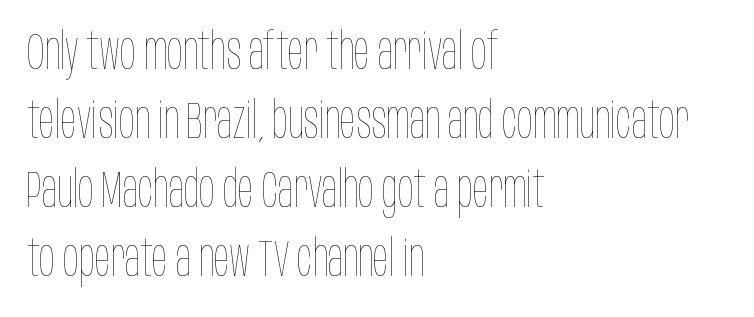
Q: Is the text bold? A: No.
Q: Is the text italic (slanted)? A: No, it is upright.
Q: Is the text underlined? A: No.
Q: How is the paragraph aligned? A: Left-aligned.
Q: Is the spacing between letters normal or unusually wide? A: Normal.
Q: Is the spacing between lines tight, normal or loose? A: Normal.
Q: Width (condensed, normal, or wide)? A: Condensed.
Q: Stroke contrast? A: Low.
Q: x-height? A: Large.
Q: Monospaced? A: No.
